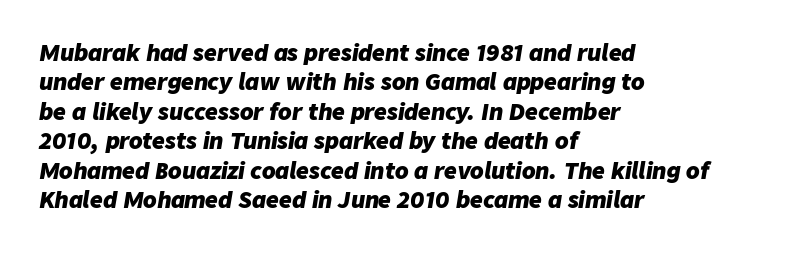
{"italic": "yes", "lean": "right", "slant_degrees": 9, "bold": "yes", "underline": "no", "align": "left", "line_spacing": "normal", "line_spacing_ratio": 1.34, "letter_spacing": "normal", "letter_spacing_em": 0.0, "glyph_px": 22}
